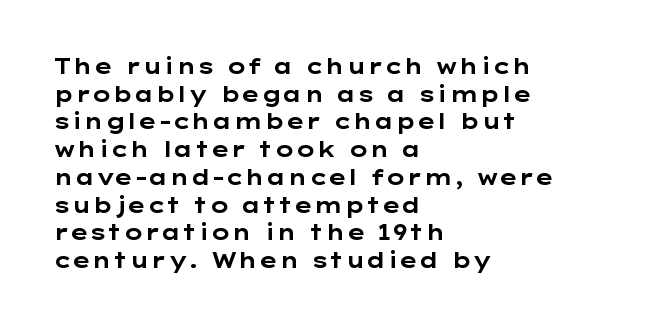
{"italic": "no", "bold": "yes", "underline": "no", "align": "left", "line_spacing": "normal", "line_spacing_ratio": 1.32, "letter_spacing": "normal", "letter_spacing_em": 0.0, "glyph_px": 21}
